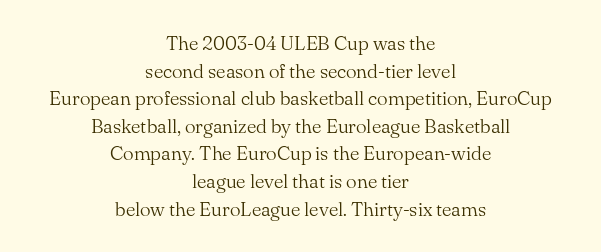
{"italic": "no", "bold": "no", "underline": "no", "align": "center", "line_spacing": "normal", "line_spacing_ratio": 1.38, "letter_spacing": "normal", "letter_spacing_em": 0.0, "glyph_px": 20}
